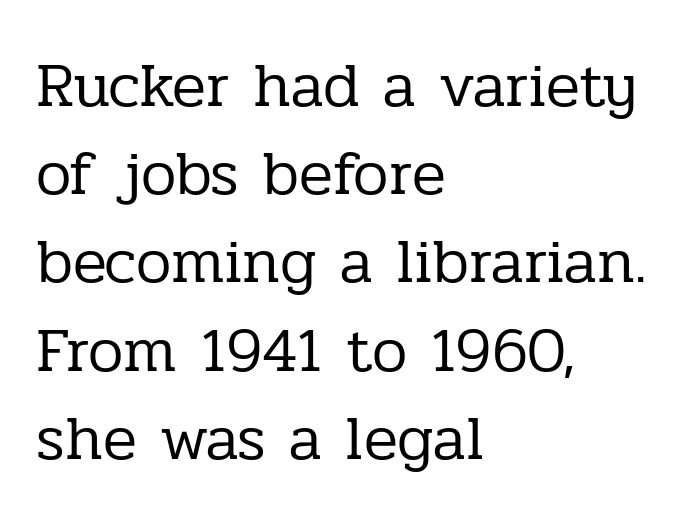
Horizontally, the lines are justified to the leading edge only. Every character sits straight up, as roman type does. The words here are not underlined. Nothing unusual about the tracking: characters are spaced as the font intends. Each letter keeps its own natural width here, so spacing adapts to shape. Honestly, the row spacing looks completely unremarkable.
